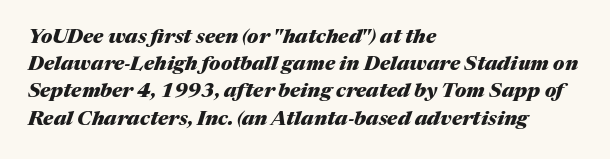
{"italic": "yes", "lean": "right", "slant_degrees": 17, "bold": "yes", "underline": "no", "align": "left", "line_spacing": "normal", "line_spacing_ratio": 1.36, "letter_spacing": "normal", "letter_spacing_em": 0.0, "glyph_px": 20}
